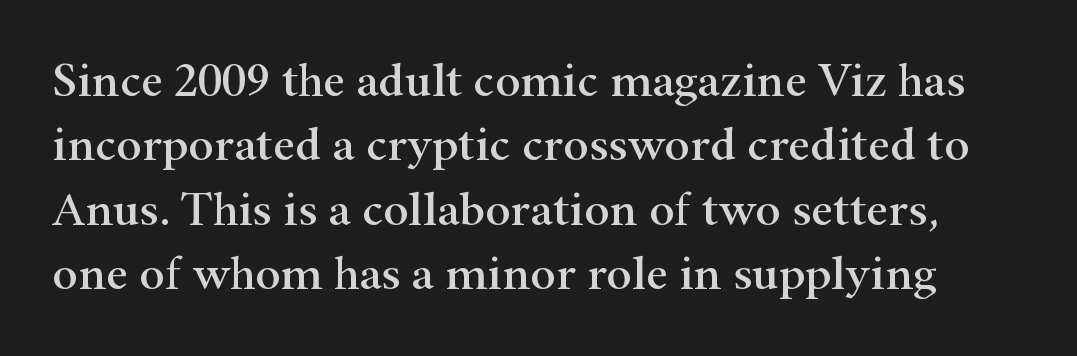
The image shows 48 px wide serif type, upright; set normal line spacing (1.34x), normal letter spacing, not underlined; high stroke contrast and a small x-height.
